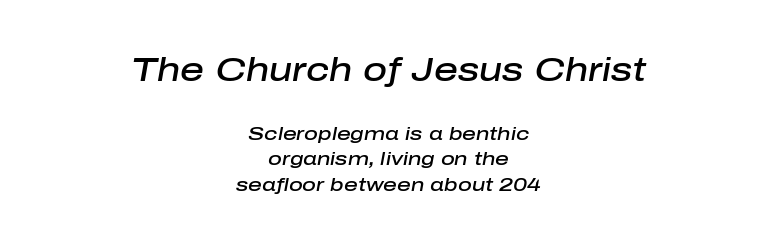
{"italic": "yes", "lean": "right", "slant_degrees": 10, "bold": "semi", "weight": "semibold", "width": "normal", "stroke_contrast": "low", "x_height": "medium", "monospaced": "no", "underline": "no", "align": "center", "line_spacing": "normal", "line_spacing_ratio": 1.34, "letter_spacing": "normal", "letter_spacing_em": 0.0, "larger_block": "first", "size_ratio": 1.74, "glyph_px": 33}
